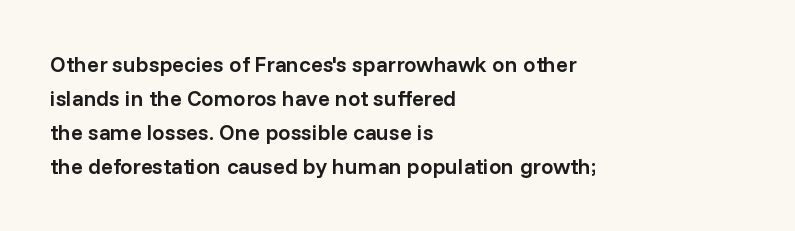
The image shows 22 px text type, upright; set left-aligned, normal line spacing (1.55x), normal letter spacing, not underlined.
